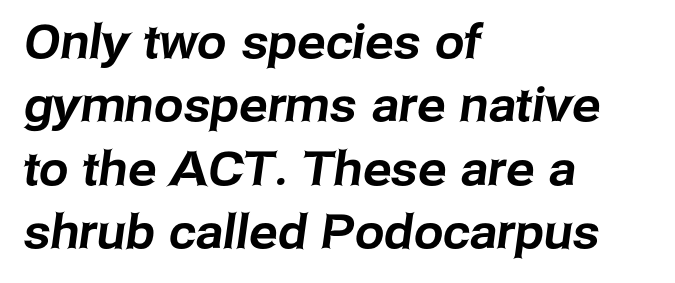
The image shows 47 px sans-serif type; set left-aligned, normal line spacing (1.35x), normal letter spacing, not underlined; low stroke contrast and a medium x-height.
